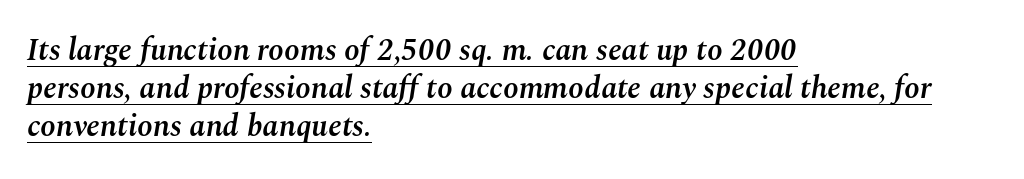
Horizontal alignment here is leftward, the default for most running prose. Character widths vary here, with narrow letters taking less room than wide ones. This sample uses plain, unmodified letter spacing. The face used here has a pronounced slope to its letters.
